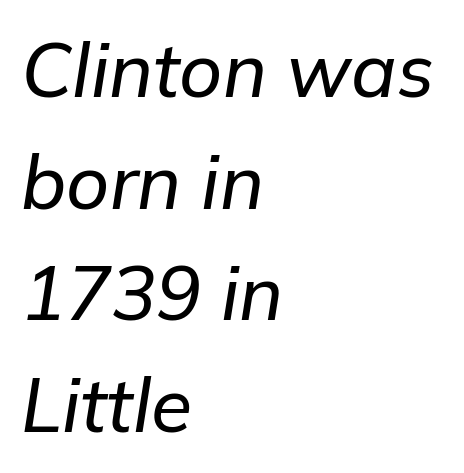
Looks like regular typesetting: each glyph gets only the width it needs. Caption: standard tracking, unaltered. The block of text has a typical density, with ordinary space between rows. Anything drawn beneath the words? Only blank space.
